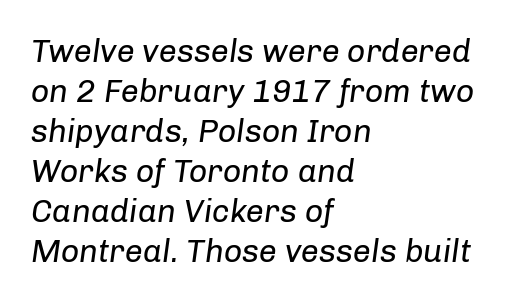
Q: Is the text bold? A: No.
Q: Is the text italic (slanted)? A: Yes, it leans right by about 8 degrees.
Q: Is the text underlined? A: No.
Q: How is the paragraph aligned? A: Left-aligned.
Q: Is the spacing between letters normal or unusually wide? A: Normal.
Q: Is the spacing between lines tight, normal or loose? A: Normal.
Q: Width (condensed, normal, or wide)? A: Normal.
Q: Stroke contrast? A: Low.
Q: x-height? A: Medium.
Q: Monospaced? A: No.
